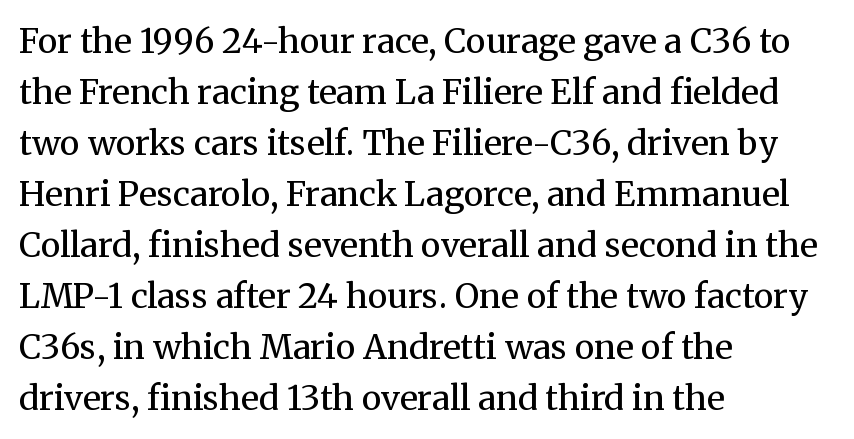
Q: Is the text bold? A: No.
Q: Is the text italic (slanted)? A: No, it is upright.
Q: Is the typeface a serif or a sans-serif typeface? A: Serif.
Q: Is the text underlined? A: No.
Q: How is the paragraph aligned? A: Left-aligned.
Q: Is the spacing between letters normal or unusually wide? A: Normal.
Q: Is the spacing between lines tight, normal or loose? A: Normal.
Q: Width (condensed, normal, or wide)? A: Normal.
Q: Stroke contrast? A: Medium.
Q: x-height? A: Medium.
Q: Monospaced? A: No.
